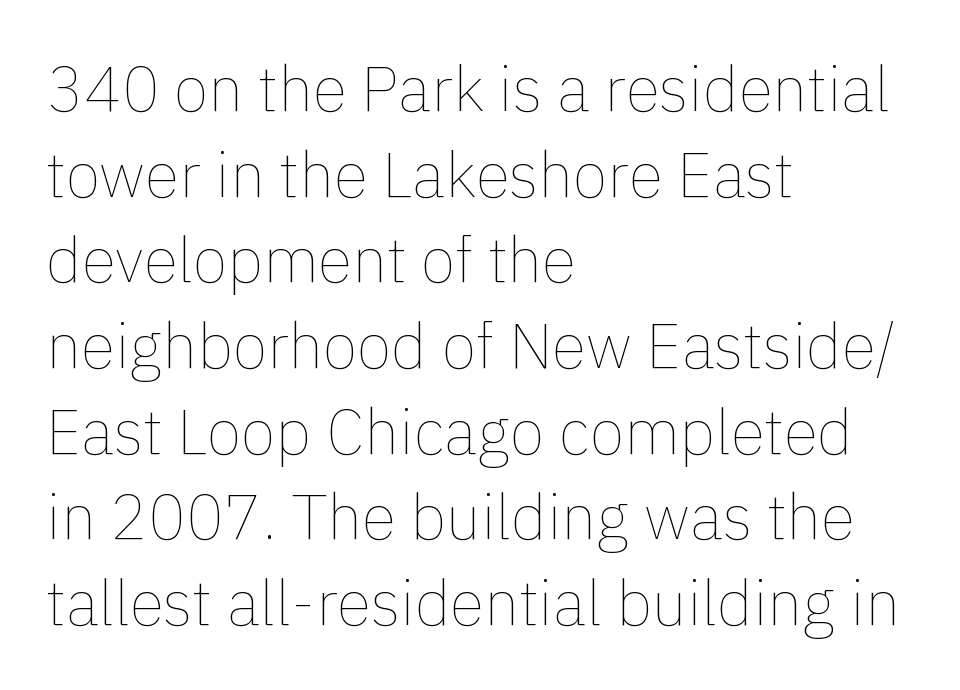
Q: Is the text bold? A: No.
Q: Is the text italic (slanted)? A: No, it is upright.
Q: Is the text underlined? A: No.
Q: How is the paragraph aligned? A: Left-aligned.
Q: Is the spacing between letters normal or unusually wide? A: Normal.
Q: Is the spacing between lines tight, normal or loose? A: Normal.
Q: Width (condensed, normal, or wide)? A: Normal.
Q: x-height? A: Medium.
Q: Monospaced? A: No.
